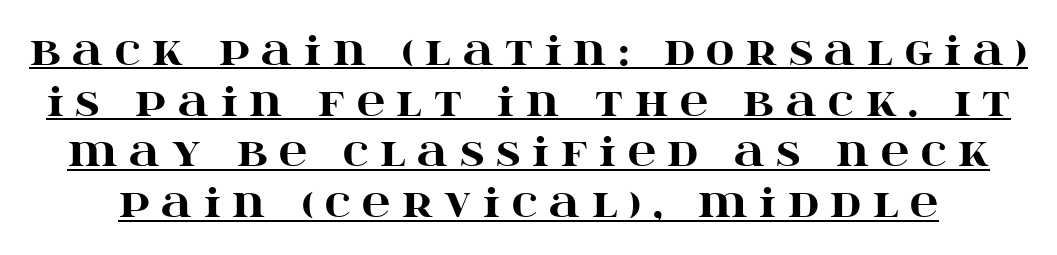
{"serif": "yes", "italic": "no", "bold": "yes", "weight": "heavy", "width": "wide", "stroke_contrast": "high", "x_height": "large", "monospaced": "no", "underline": "yes", "line_spacing": "normal", "line_spacing_ratio": 1.3, "letter_spacing": "wide", "letter_spacing_em": 0.3, "glyph_px": 39}
